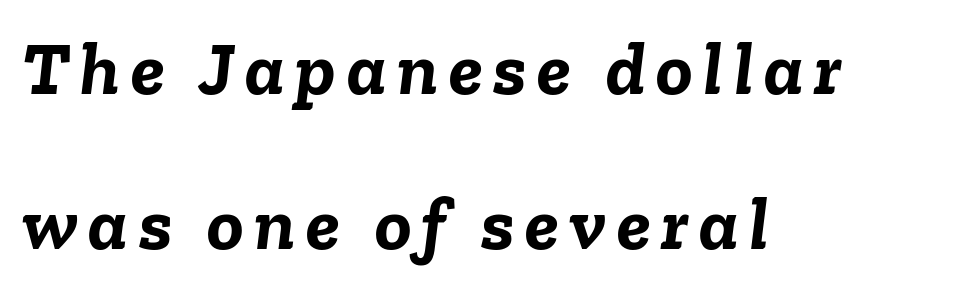
{"italic": "yes", "lean": "right", "slant_degrees": 6, "bold": "yes", "weight": "semibold", "width": "normal", "stroke_contrast": "low", "x_height": "medium", "monospaced": "no", "underline": "no", "align": "left", "line_spacing": "loose", "line_spacing_ratio": 2.04, "glyph_px": 76}
